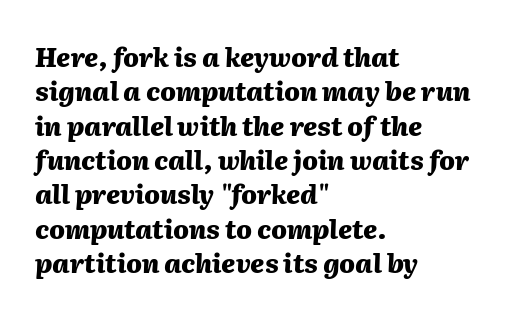
The image shows 26 px bold type, italic (leaning right); set left-aligned, normal line spacing (1.32x), normal letter spacing, not underlined.
